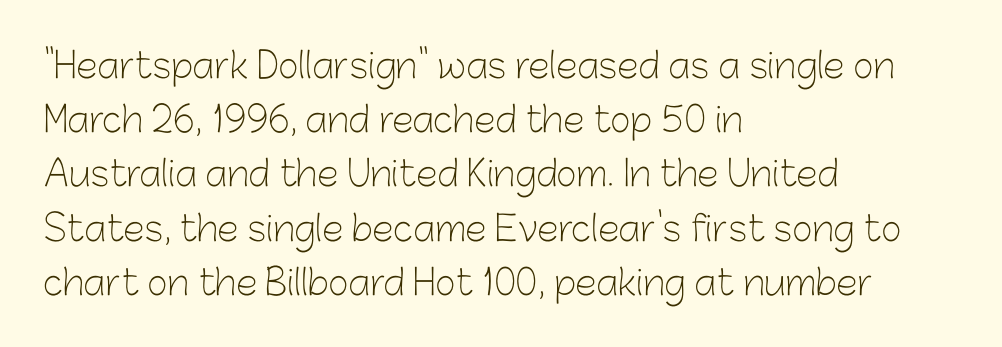
{"serif": "no", "italic": "no", "bold": "no", "weight": "light", "width": "normal", "stroke_contrast": "low", "x_height": "medium", "monospaced": "no", "underline": "no", "align": "left", "line_spacing": "normal", "line_spacing_ratio": 1.55, "letter_spacing": "normal", "letter_spacing_em": 0.0, "glyph_px": 35}
